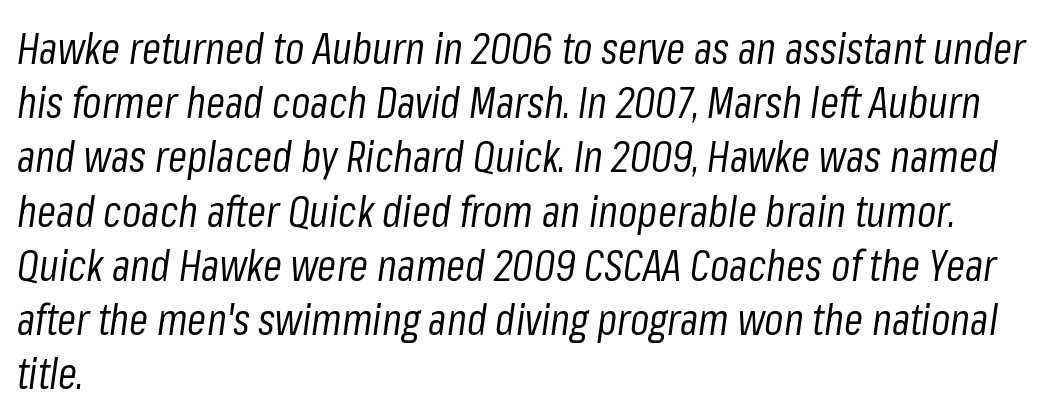
{"italic": "yes", "lean": "right", "slant_degrees": 8, "bold": "no", "weight": "regular", "width": "condensed", "stroke_contrast": "low", "x_height": "medium", "monospaced": "no", "underline": "no", "align": "left", "line_spacing": "normal", "line_spacing_ratio": 1.26, "letter_spacing": "normal", "letter_spacing_em": 0.0, "glyph_px": 43}
